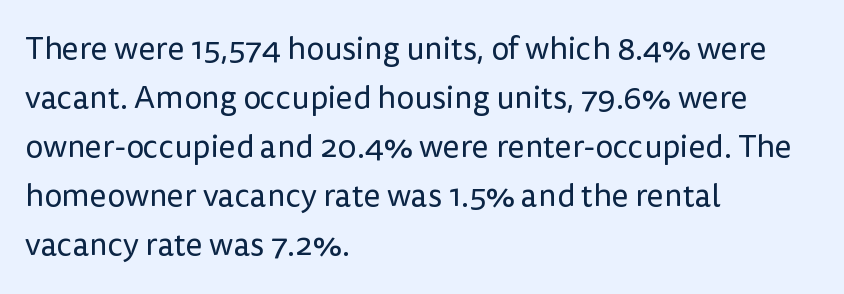
The image shows 32 px regular-weight sans-serif type, upright; set left-aligned, normal line spacing (1.53x), normal letter spacing, not underlined; low stroke contrast and a medium x-height.
